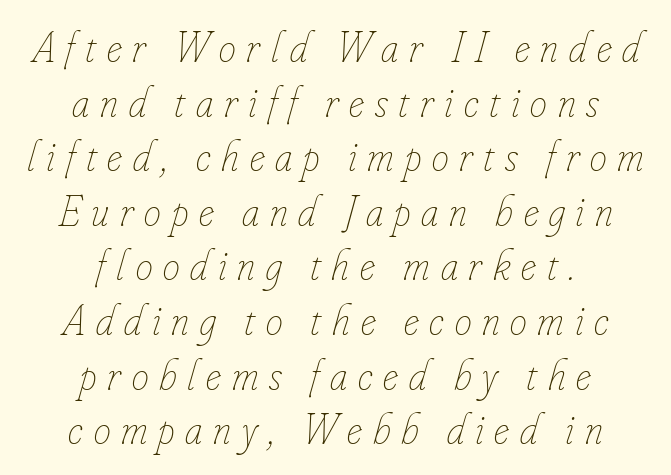
Q: Is the text bold? A: No.
Q: Is the text italic (slanted)? A: Yes, it leans right by about 16 degrees.
Q: Is the text underlined? A: No.
Q: How is the paragraph aligned? A: Centered.
Q: Is the spacing between letters normal or unusually wide? A: Unusually wide.
Q: Is the spacing between lines tight, normal or loose? A: Normal.
Q: Width (condensed, normal, or wide)? A: Condensed.
Q: Stroke contrast? A: Low.
Q: x-height? A: Small.
Q: Monospaced? A: No.
